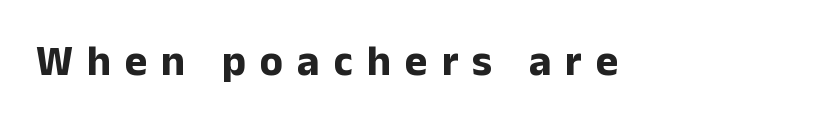
Do the characters align in a grid? No, the font is proportional. Check the space under the baseline: it is left empty. The line texture is sparse and dotted thanks to wide tracking. Does the type have serifs? No, each stem ends abruptly. Rendered with straight, roman letterforms.
